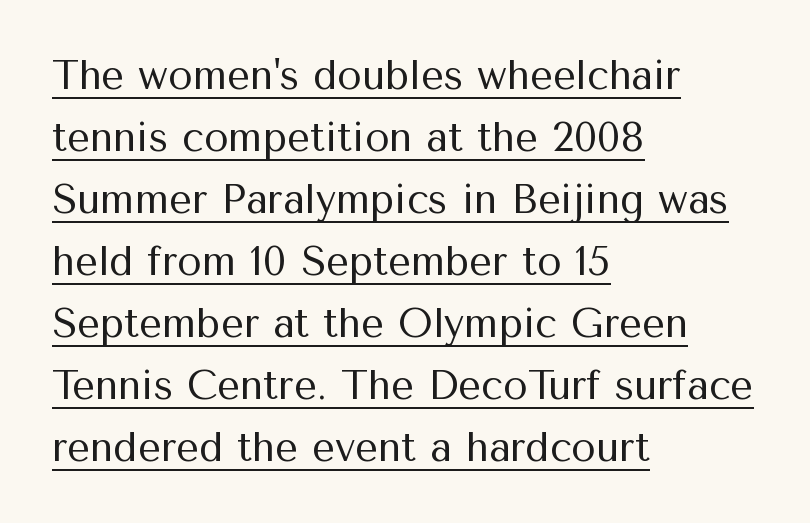
The image shows 40 px regular-weight sans-serif type, upright; set left-aligned, normal line spacing (1.55x), normal letter spacing, underlined; medium stroke contrast and a medium x-height.
